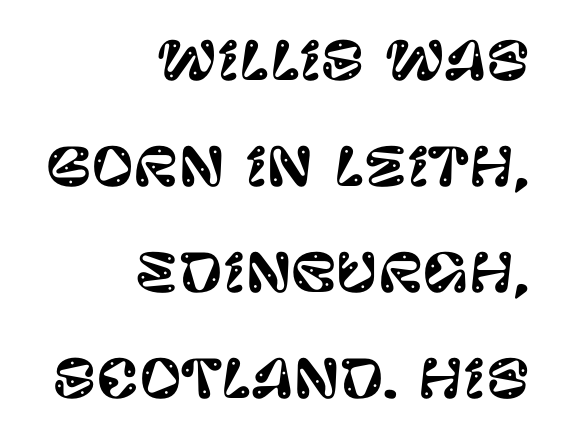
Q: Is the text italic (slanted)? A: Yes.
Q: Is the typeface a serif or a sans-serif typeface? A: Sans-serif.
Q: Is the text underlined? A: No.
Q: How is the paragraph aligned? A: Right-aligned.
Q: Is the spacing between letters normal or unusually wide? A: Normal.
Q: Is the spacing between lines tight, normal or loose? A: Loose.
Q: Width (condensed, normal, or wide)? A: Normal.
Q: Stroke contrast? A: Low.
Q: x-height? A: Large.
Q: Monospaced? A: No.
